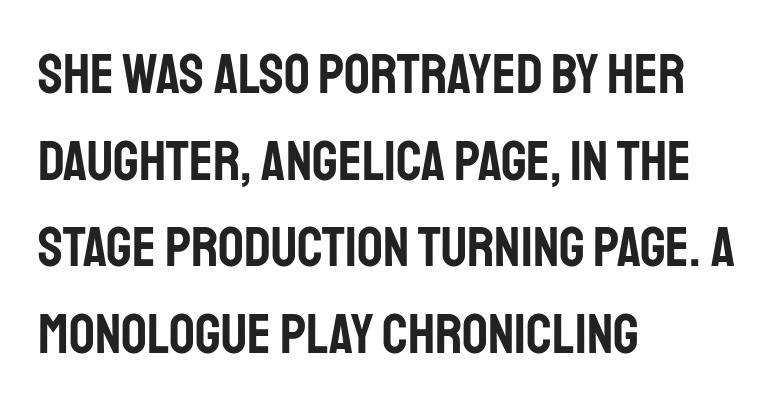
The image shows 57 px condensed sans-serif type, upright; set left-aligned, normal line spacing (1.52x), normal letter spacing, not underlined; low stroke contrast and a large x-height.
